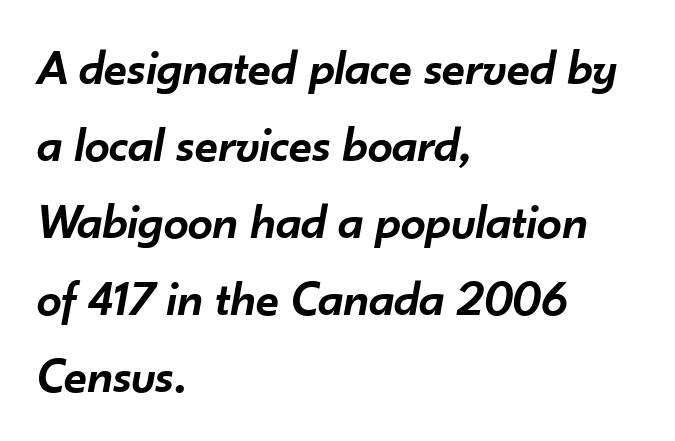
The image shows 50 px semibold type, italic (leaning right); set left-aligned, normal line spacing (1.54x), normal letter spacing, not underlined; low stroke contrast and a small x-height.
